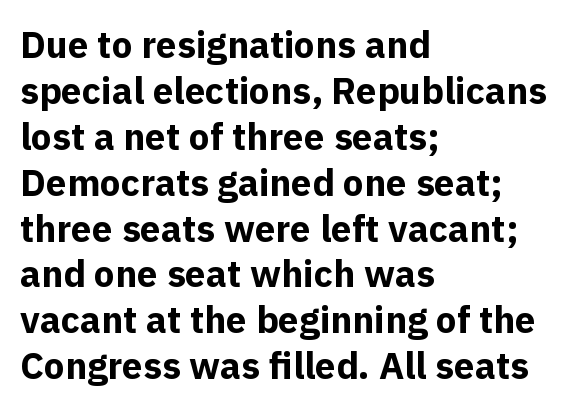
{"serif": "no", "italic": "no", "bold": "yes", "weight": "bold", "width": "normal", "x_height": "medium", "monospaced": "no", "underline": "no", "align": "left", "line_spacing_ratio": 1.24, "letter_spacing": "normal", "letter_spacing_em": 0.0, "glyph_px": 37}
